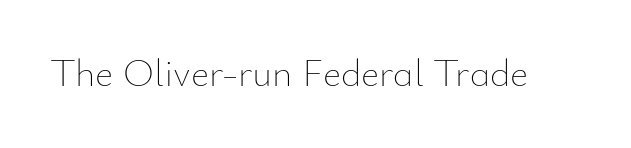
Character widths vary here, with narrow letters taking less room than wide ones. No extra ink here — the face is not bold. Characters follow at the spacing the type designer built in. These lines were composed using upright roman letters. Clear beneath every line of the passage.
